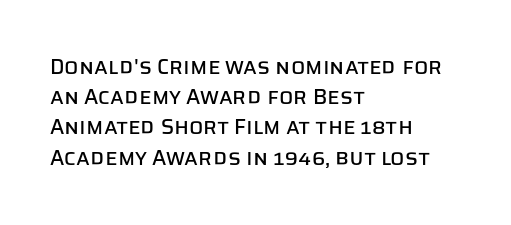
The lines sit at an ordinary, default distance from one another. In terms of posture, this sample is upright. What stands out about the letter spacing? Nothing — it is the standard amount. Leftover space on each line is placed entirely after the last word. Check the space under the baseline: it is left empty.
